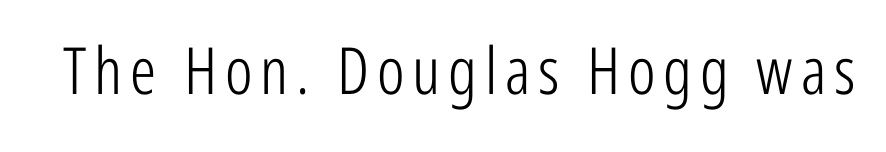
The image shows 65 px light, condensed sans-serif type, upright; set not underlined; low stroke contrast and a medium x-height.
